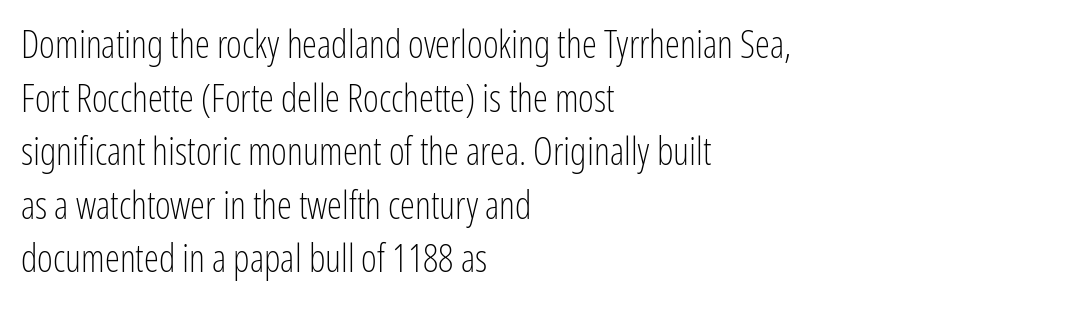
Q: Is the text bold? A: No.
Q: Is the text italic (slanted)? A: No, it is upright.
Q: Is the typeface a serif or a sans-serif typeface? A: Sans-serif.
Q: Is the text underlined? A: No.
Q: How is the paragraph aligned? A: Left-aligned.
Q: Is the spacing between letters normal or unusually wide? A: Normal.
Q: Is the spacing between lines tight, normal or loose? A: Normal.
Q: Width (condensed, normal, or wide)? A: Condensed.
Q: Stroke contrast? A: Low.
Q: x-height? A: Medium.
Q: Monospaced? A: No.
